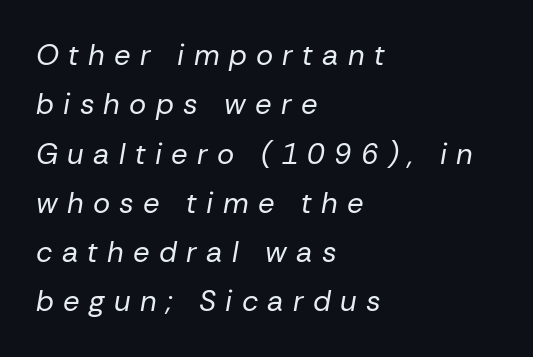
Is this a heavy cut? Hardly; it is regular or lighter. Line beginnings align vertically; line endings do not. Here the designer chose a conventional face with non-uniform glyph widths. Compared with ordinary roman type, these characters are visibly tilted. Between one letter and the next there's a generous, obvious gap.
